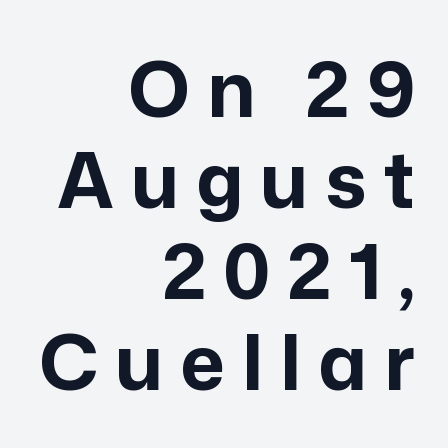
Observe the absence of serifs on each vertical stroke in this sample. Heavy, bold letterforms. The rendering uses natural spacing where letterforms have individual widths. These lines stack with their right ends in a neat column.
